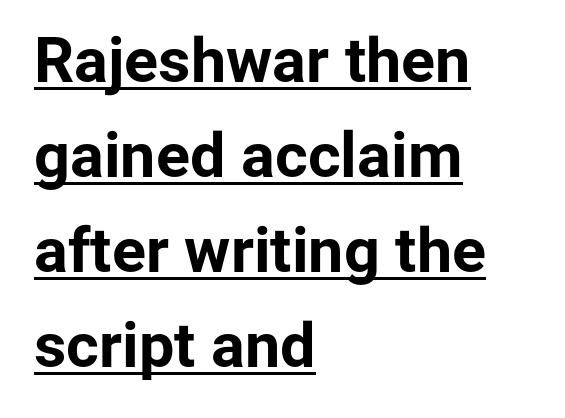
Q: Is the text bold? A: Yes.
Q: Is the text italic (slanted)? A: No, it is upright.
Q: Is the typeface a serif or a sans-serif typeface? A: Sans-serif.
Q: Is the text underlined? A: Yes.
Q: How is the paragraph aligned? A: Left-aligned.
Q: Is the spacing between letters normal or unusually wide? A: Normal.
Q: Is the spacing between lines tight, normal or loose? A: Normal.
Q: Width (condensed, normal, or wide)? A: Normal.
Q: Stroke contrast? A: Low.
Q: x-height? A: Medium.
Q: Monospaced? A: No.
